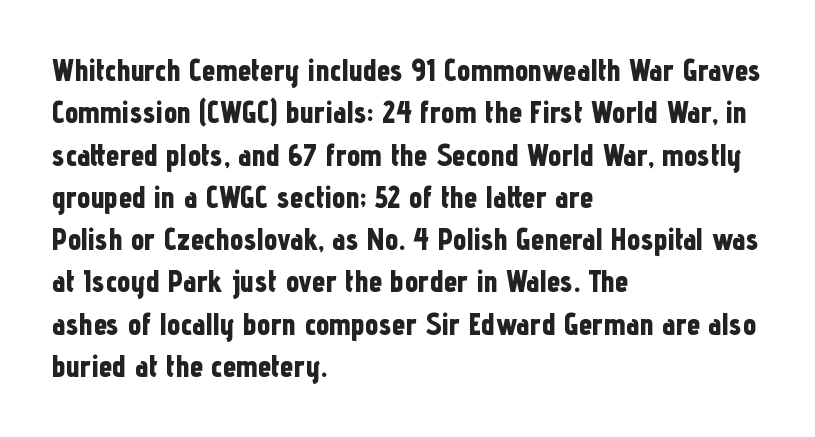
Q: Is the text bold? A: Yes.
Q: Is the text italic (slanted)? A: No, it is upright.
Q: Is the typeface a serif or a sans-serif typeface? A: Sans-serif.
Q: Is the text underlined? A: No.
Q: How is the paragraph aligned? A: Left-aligned.
Q: Is the spacing between letters normal or unusually wide? A: Normal.
Q: Is the spacing between lines tight, normal or loose? A: Normal.
Q: Width (condensed, normal, or wide)? A: Condensed.
Q: Stroke contrast? A: Low.
Q: x-height? A: Medium.
Q: Monospaced? A: No.
